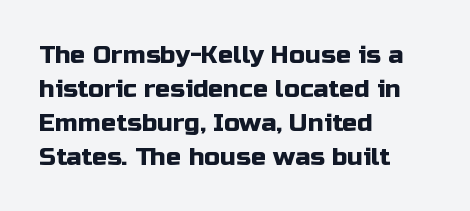
These lines were composed using upright roman letters. Line beginnings align vertically; line endings do not. Quick note: underline off. Nobody touched the tracking dial on this one. Leading matches the norm, producing a regular column.
